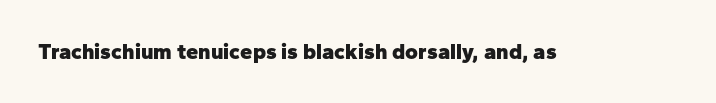
Q: Is the text bold? A: Yes.
Q: Is the text italic (slanted)? A: No, it is upright.
Q: Is the text underlined? A: No.
Q: Is the spacing between letters normal or unusually wide? A: Normal.
